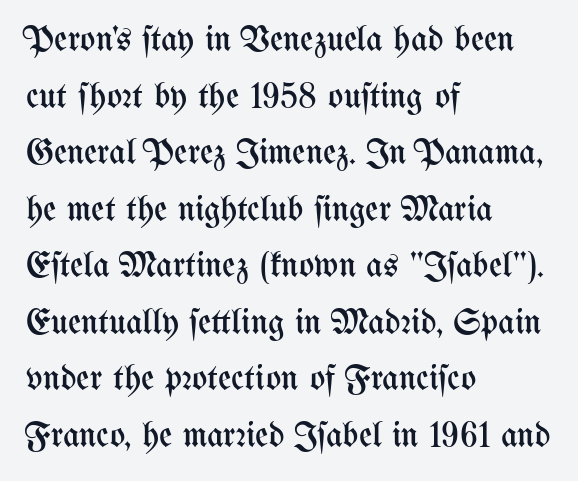
Designer's note — italics off, roman on. Leading: standard. Proportional: the letters do not fall into vertical columns. The type is set solid horizontally, with unmodified tracking.
